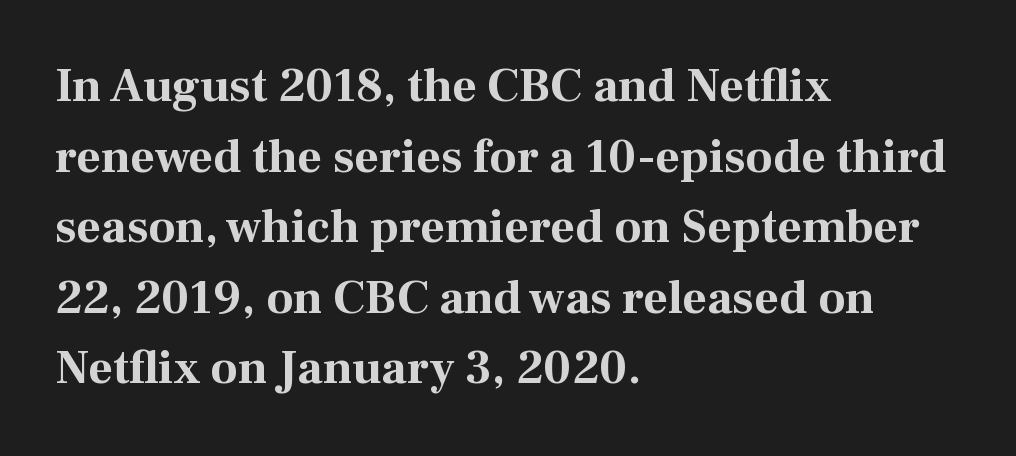
{"serif": "yes", "italic": "no", "bold": "yes", "weight": "bold", "width": "normal", "stroke_contrast": "medium", "x_height": "medium", "monospaced": "no", "underline": "no", "align": "left", "line_spacing": "normal", "line_spacing_ratio": 1.47, "letter_spacing": "normal", "letter_spacing_em": 0.0, "glyph_px": 48}
